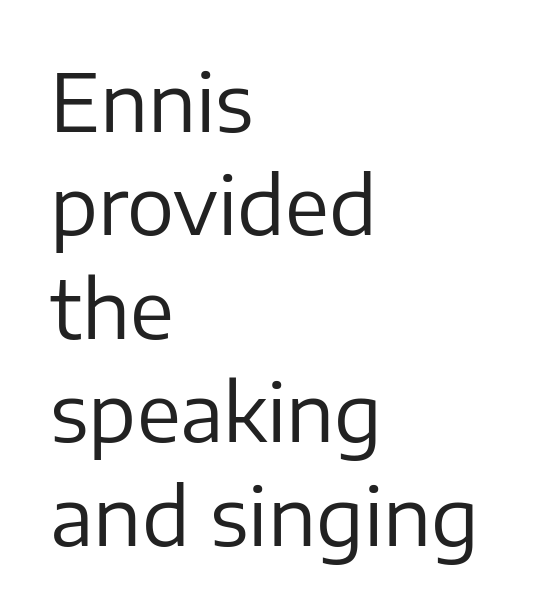
No extra tracking has been applied to these lines. Is there any slant? The stems are plumb. This rendering features lettering with no underline. Horizontal alignment here is leftward, the default for most running prose. What kind of face is this? One without serifs — a sans. The typeface has the unassuming heft of standard copy or less.
